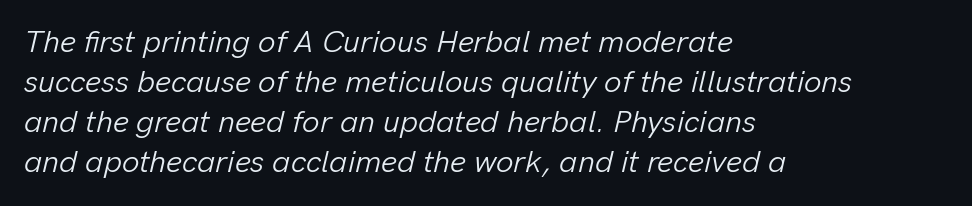
The image shows 31 px light type, italic (leaning right); set left-aligned, normal line spacing (1.29x), normal letter spacing, not underlined; low stroke contrast and a medium x-height.
